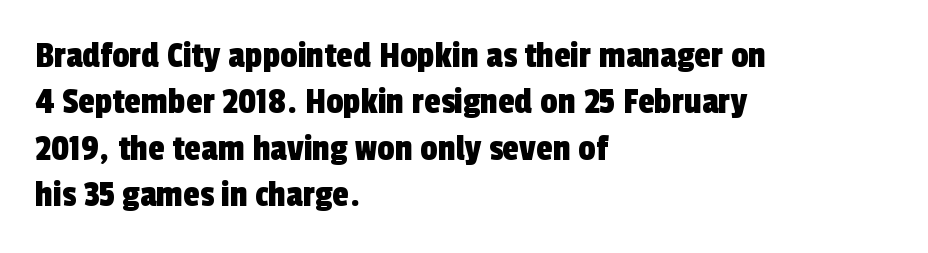
The image shows 38 px condensed sans-serif type; set left-aligned, line spacing 1.22x, normal letter spacing, not underlined; a medium x-height.
